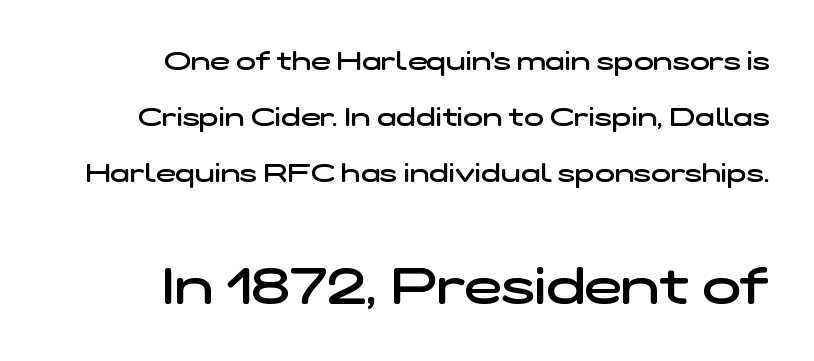
Q: Is the text bold? A: Semi-bold.
Q: Is the typeface a serif or a sans-serif typeface? A: Sans-serif.
Q: Is the text underlined? A: No.
Q: How is the paragraph aligned? A: Right-aligned.
Q: Is the spacing between letters normal or unusually wide? A: Normal.
Q: Is the spacing between lines tight, normal or loose? A: Loose.
Q: Which block of text is set in a larger size, the first (top) or the second (bottom)? A: The second (bottom) one.
Q: Width (condensed, normal, or wide)? A: Wide.
Q: Stroke contrast? A: Low.
Q: x-height? A: Medium.
Q: Monospaced? A: No.
